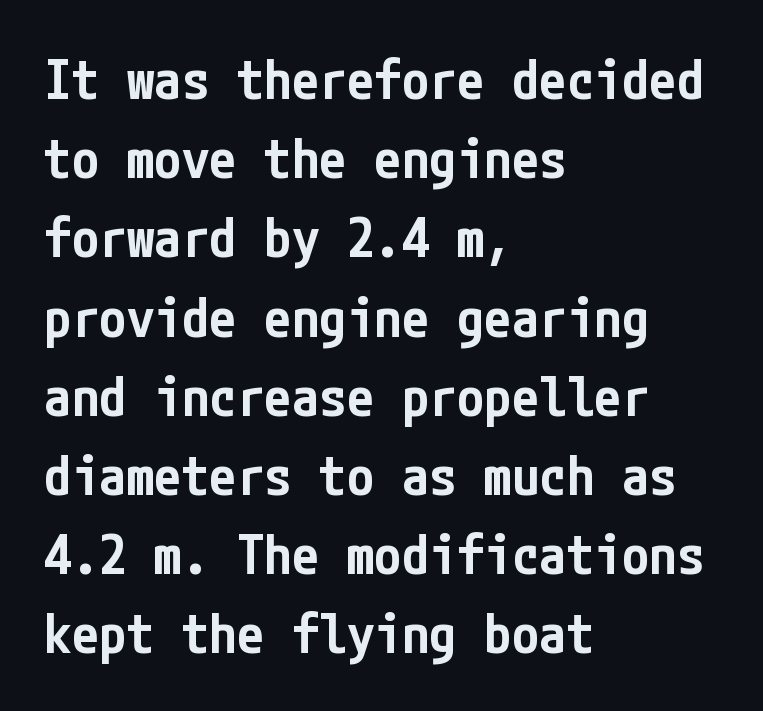
The image shows 55 px semibold, condensed sans-serif type, upright; set left-aligned, normal line spacing (1.44x), normal letter spacing, not underlined; low stroke contrast and a medium x-height.
